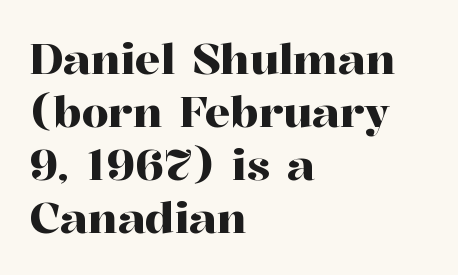
{"serif": "yes", "italic": "no", "width": "normal", "stroke_contrast": "high", "x_height": "medium", "monospaced": "no", "underline": "no", "align": "left", "line_spacing_ratio": 1.23, "letter_spacing": "normal", "letter_spacing_em": 0.0, "glyph_px": 43}
